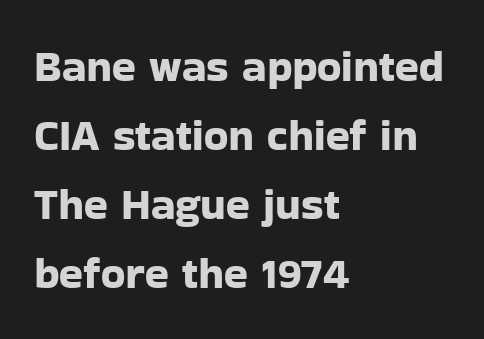
The image shows 44 px sans-serif type, upright; set left-aligned, normal line spacing (1.57x), normal letter spacing, not underlined; low stroke contrast and a medium x-height.
